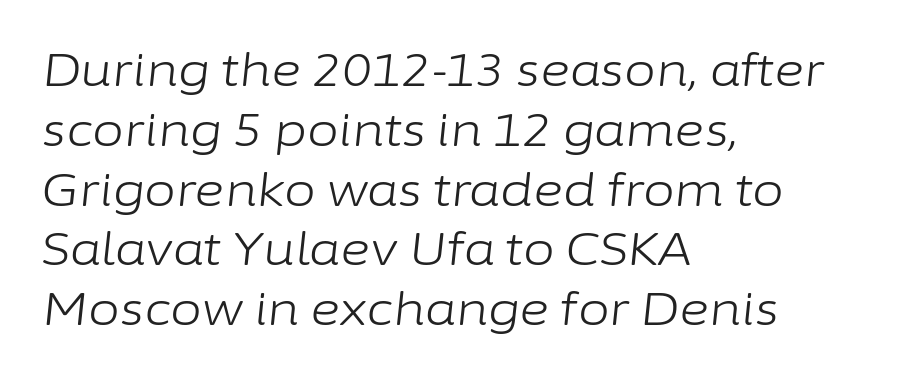
The image shows 46 px light type, italic (leaning right); set left-aligned, normal line spacing (1.3x), normal letter spacing, not underlined; low stroke contrast and a medium x-height.
